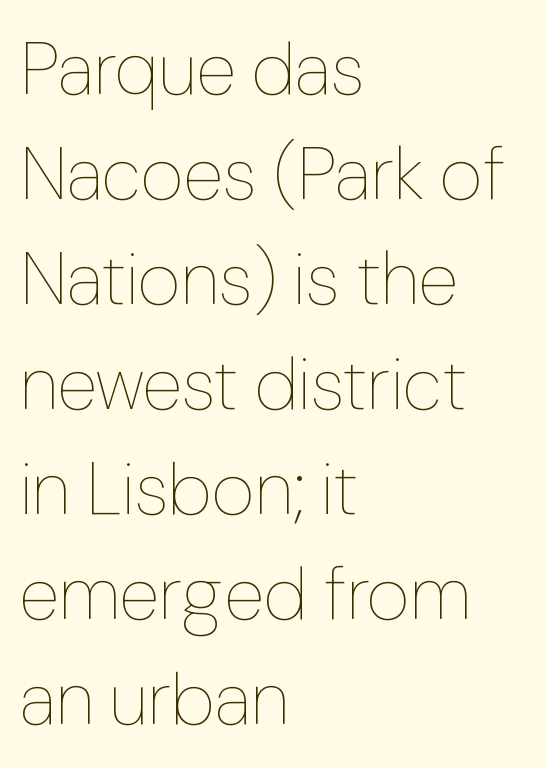
Q: Is the text bold? A: No.
Q: Is the text italic (slanted)? A: No, it is upright.
Q: Is the text underlined? A: No.
Q: How is the paragraph aligned? A: Left-aligned.
Q: Is the spacing between letters normal or unusually wide? A: Normal.
Q: Is the spacing between lines tight, normal or loose? A: Normal.
Q: Width (condensed, normal, or wide)? A: Normal.
Q: Stroke contrast? A: Low.
Q: x-height? A: Medium.
Q: Monospaced? A: No.
